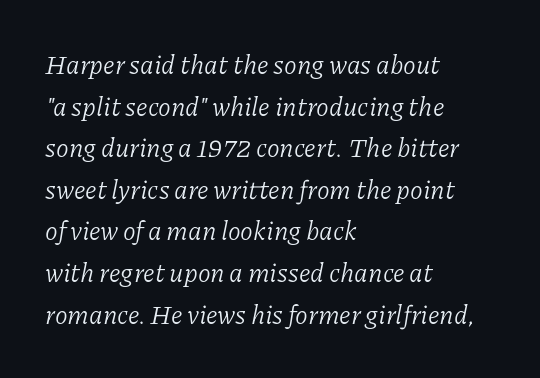
The image shows 26 px text type, italic (leaning right); set left-aligned, normal line spacing (1.6x), normal letter spacing, not underlined.
